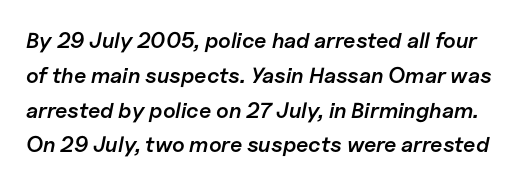
{"italic": "yes", "lean": "right", "slant_degrees": 11, "bold": "semi", "underline": "no", "line_spacing": "normal", "line_spacing_ratio": 1.58, "letter_spacing": "normal", "letter_spacing_em": 0.0, "glyph_px": 22}
